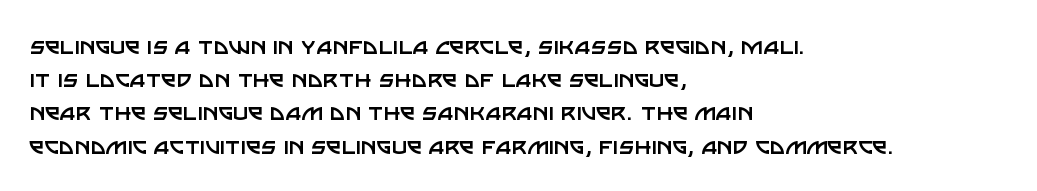
The zone under the glyphs is completely vacant. The passage is arranged the way most books set body copy — flush left. The type sits square on the baseline with zero lean. Weight: in the light-to-regular range. In terms of letterspacing, this is plain default setting.
